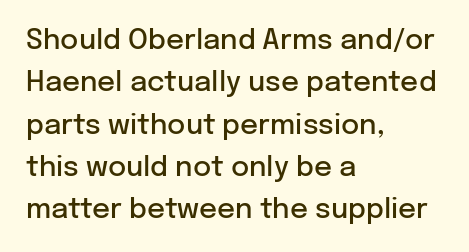
Q: Is the text bold? A: Semi-bold.
Q: Is the text italic (slanted)? A: No, it is upright.
Q: Is the typeface a serif or a sans-serif typeface? A: Sans-serif.
Q: Is the text underlined? A: No.
Q: How is the paragraph aligned? A: Left-aligned.
Q: Is the spacing between letters normal or unusually wide? A: Normal.
Q: Is the spacing between lines tight, normal or loose? A: Normal.
Q: Width (condensed, normal, or wide)? A: Normal.
Q: Stroke contrast? A: Low.
Q: x-height? A: Medium.
Q: Monospaced? A: No.
